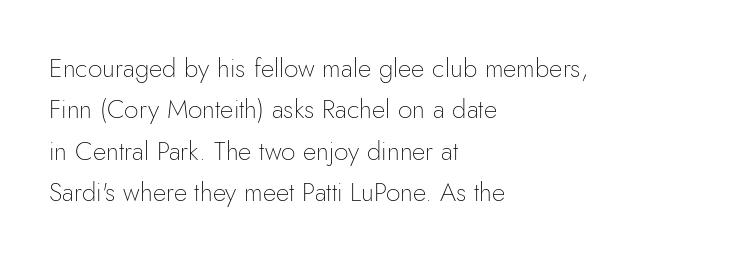
Q: Is the text bold? A: No.
Q: Is the text italic (slanted)? A: No, it is upright.
Q: Is the text underlined? A: No.
Q: How is the paragraph aligned? A: Left-aligned.
Q: Is the spacing between letters normal or unusually wide? A: Normal.
Q: Is the spacing between lines tight, normal or loose? A: Normal.
